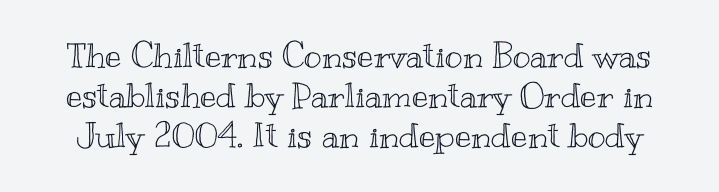
Nothing unusual about the tracking: characters are spaced as the font intends. Note the varied advance widths — an 'i' is clearly narrower than an 'm'. Underlining? Definitely not there. The font's upright variant was chosen for this text.
